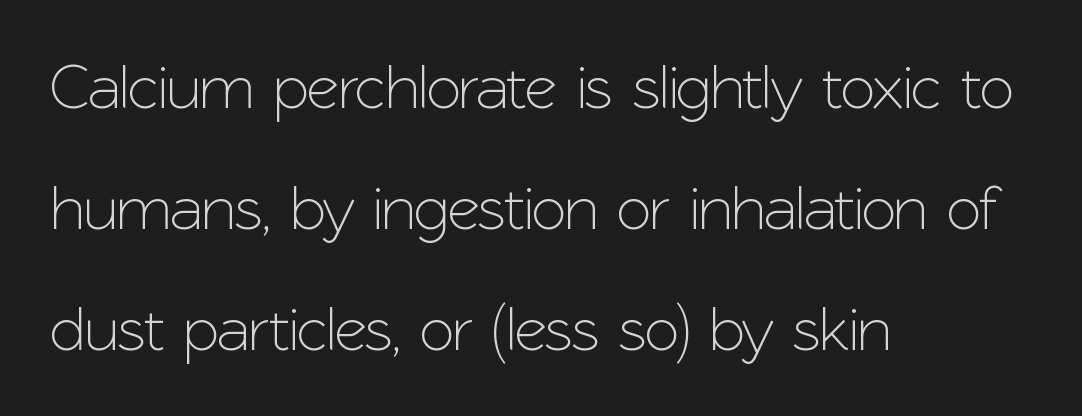
Note the varied advance widths — an 'i' is clearly narrower than an 'm'. If you drew a line through each stem, it would be perfectly vertical. The paragraph has a hard left edge and a soft right edge. The leading is generous, giving the passage an open texture. A clean baseline with only descenders dipping below it.
